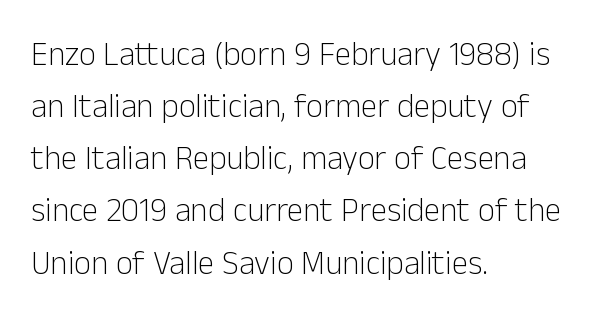
Italic: no, the glyphs are upright roman. Nope, no serifs anywhere on these letters. The area under the type is left untouched. Baseline-to-baseline distance is the conventional proportion of letter height. The paragraph shown leans on its left margin. Here the designer chose a conventional face with non-uniform glyph widths.
